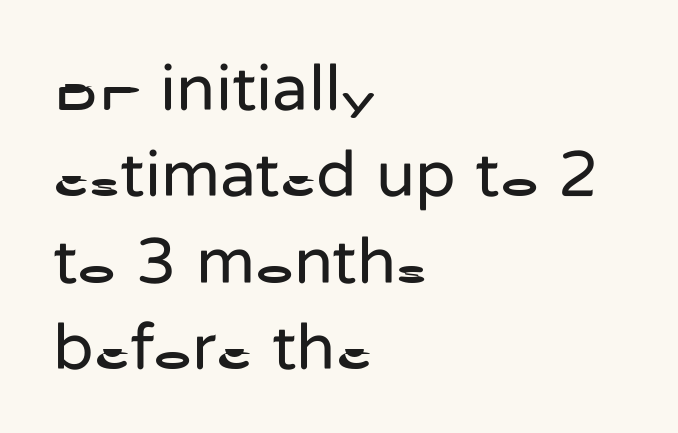
Rule under the text: the space is simply empty. Are there feet on the stems? There aren't — it's a sans. Caption: multi-line text, flush left, ragged right. Does extra space separate the letters? No, they use regular spacing. The designer left line spacing at the default.
